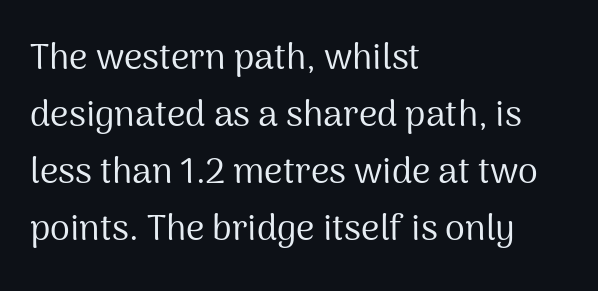
Q: Is the text bold? A: No.
Q: Is the text italic (slanted)? A: No, it is upright.
Q: Is the typeface a serif or a sans-serif typeface? A: Sans-serif.
Q: Is the text underlined? A: No.
Q: How is the paragraph aligned? A: Left-aligned.
Q: Is the spacing between letters normal or unusually wide? A: Normal.
Q: Is the spacing between lines tight, normal or loose? A: Normal.
Q: Width (condensed, normal, or wide)? A: Normal.
Q: Stroke contrast? A: Medium.
Q: x-height? A: Medium.
Q: Monospaced? A: No.
